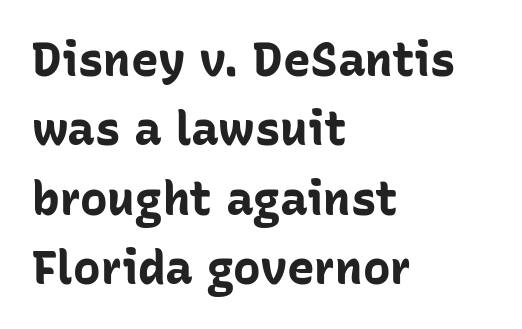
The area under the type is left untouched. Line starts are locked; line ends wander. Italic: no, the glyphs are upright roman. You could not count columns in this text — the font is proportionally spaced.
